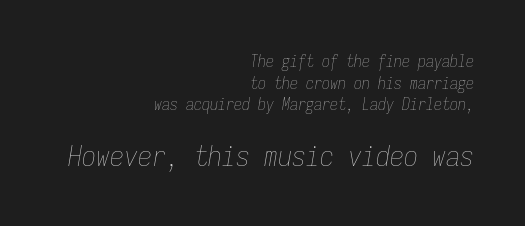
{"italic": "yes", "lean": "right", "slant_degrees": 9, "bold": "no", "weight": "thin", "width": "condensed", "stroke_contrast": "low", "x_height": "medium", "monospaced": "yes", "underline": "no", "align": "right", "line_spacing": "normal", "line_spacing_ratio": 1.35, "letter_spacing": "normal", "letter_spacing_em": 0.0, "larger_block": "second", "size_ratio": 1.75, "glyph_px": 28}
